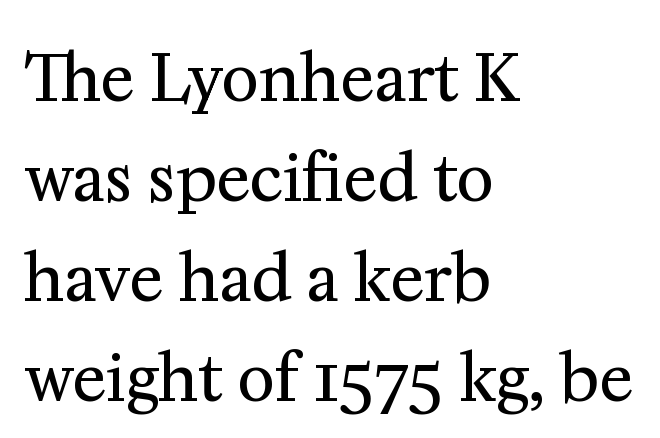
{"serif": "yes", "italic": "no", "bold": "no", "weight": "regular", "width": "normal", "stroke_contrast": "medium", "x_height": "medium", "monospaced": "no", "underline": "no", "align": "left", "line_spacing": "normal", "line_spacing_ratio": 1.56, "letter_spacing": "normal", "letter_spacing_em": 0.0, "glyph_px": 64}
